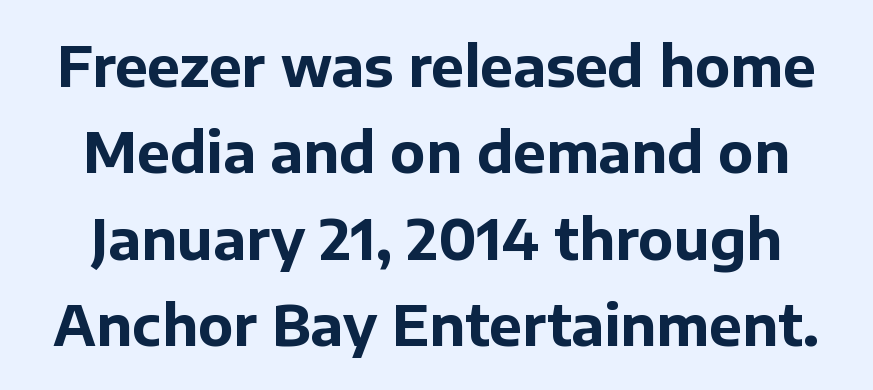
The image shows 55 px bold sans-serif type, upright; set normal line spacing (1.57x), normal letter spacing, not underlined; low stroke contrast and a medium x-height.
